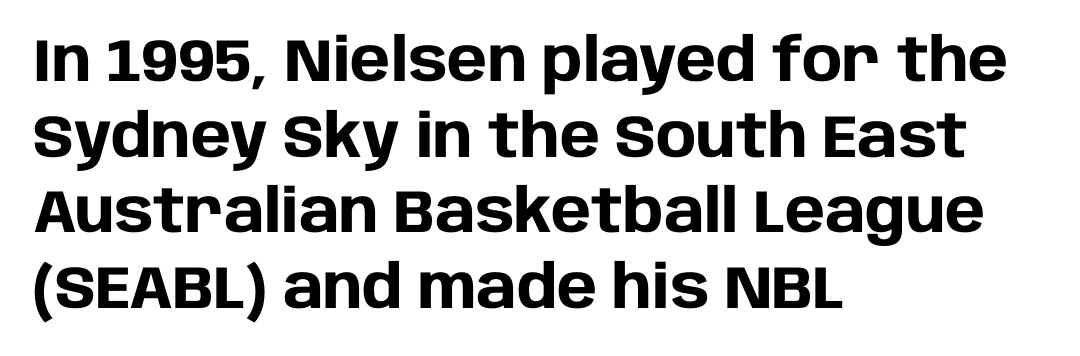
The passage shown is typeset with a sans-serif family. You'd pick this weight for a headline — it's a proper bold. The letters stand straight up with perfectly vertical stems. How are the letters spaced? Ordinarily, with no added tracking. Underlining? Definitely not there.
